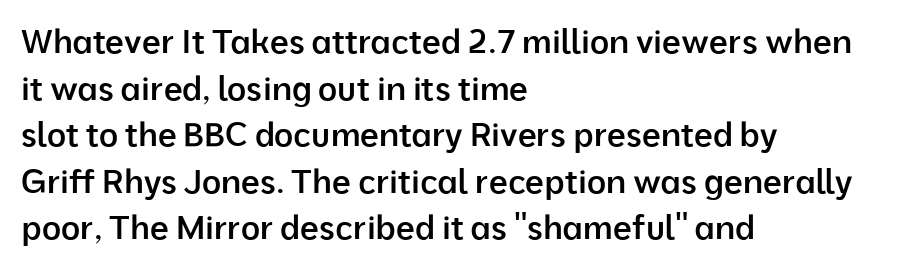
The image shows 33 px semibold sans-serif type, upright; set left-aligned, normal line spacing (1.41x), normal letter spacing, not underlined; low stroke contrast and a medium x-height.
